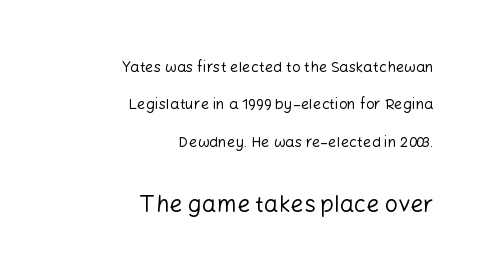
{"italic": "no", "bold": "no", "underline": "no", "align": "right", "line_spacing": "loose", "line_spacing_ratio": 2.5, "letter_spacing": "normal", "letter_spacing_em": 0.0, "larger_block": "second", "size_ratio": 1.53, "glyph_px": 23}
